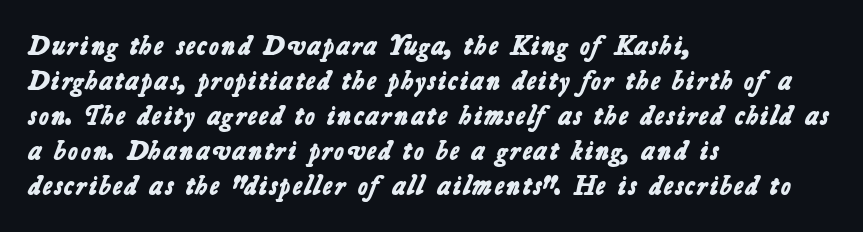
{"bold": "yes", "underline": "no", "align": "left", "line_spacing": "normal", "line_spacing_ratio": 1.3, "letter_spacing": "normal", "letter_spacing_em": 0.0, "glyph_px": 27}
